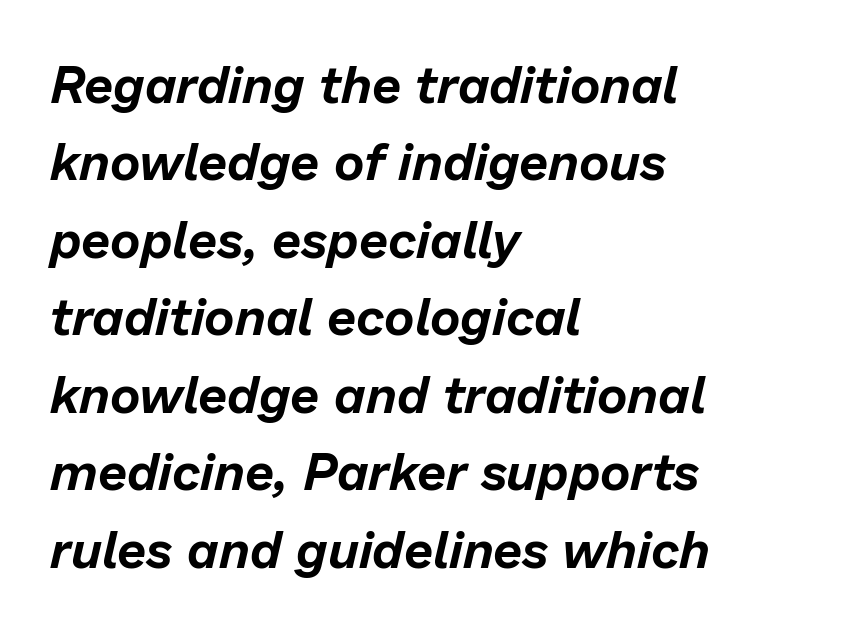
The image shows 52 px text type, italic (leaning right); set left-aligned, normal line spacing (1.49x), normal letter spacing, not underlined; low stroke contrast and a medium x-height.
